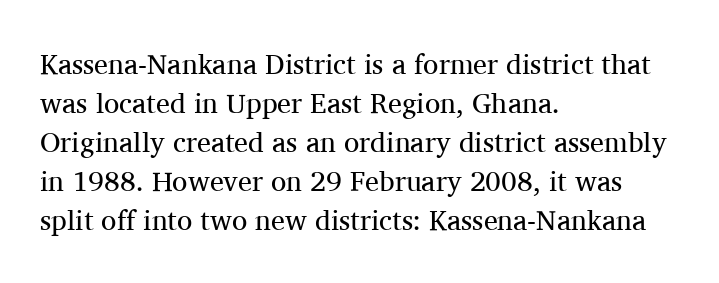
Summary of vertical rhythm: regular, with standard interline spacing. Proportional: the letters do not fall into vertical columns. Type style note: has serifs. Vertical stems look standard width or narrower in stroke.
